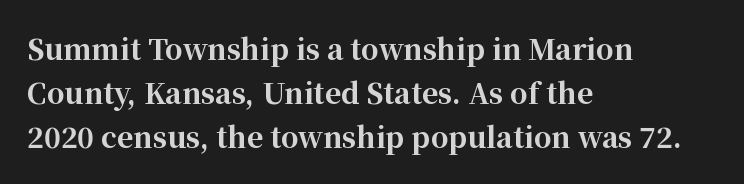
The lettering holds an erect, upright posture throughout. The letters advance in unequal steps, a hallmark of proportional type. Vertical spacing — default. The letters are bold, with thick, heavy strokes.
